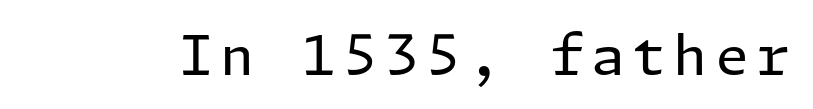
{"serif": "no", "italic": "no", "bold": "no", "weight": "regular", "width": "normal", "stroke_contrast": "low", "x_height": "medium", "underline": "no", "glyph_px": 55}
